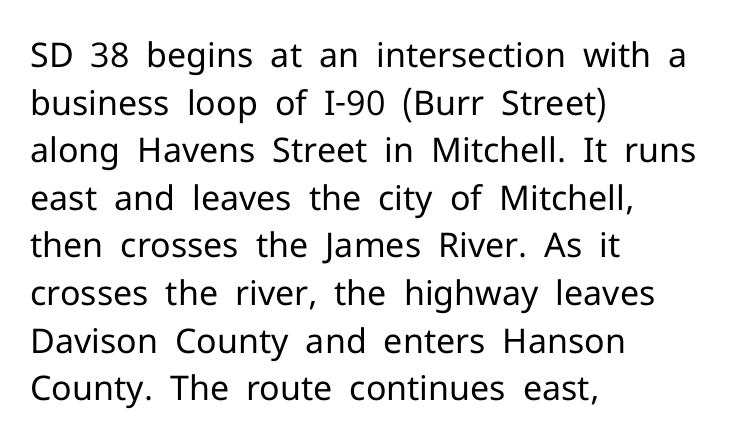
Q: Is the text bold? A: No.
Q: Is the text italic (slanted)? A: No, it is upright.
Q: Is the typeface a serif or a sans-serif typeface? A: Sans-serif.
Q: Is the text underlined? A: No.
Q: How is the paragraph aligned? A: Left-aligned.
Q: Is the spacing between letters normal or unusually wide? A: Normal.
Q: Is the spacing between lines tight, normal or loose? A: Normal.
Q: Width (condensed, normal, or wide)? A: Normal.
Q: Stroke contrast? A: Low.
Q: x-height? A: Medium.
Q: Monospaced? A: No.
